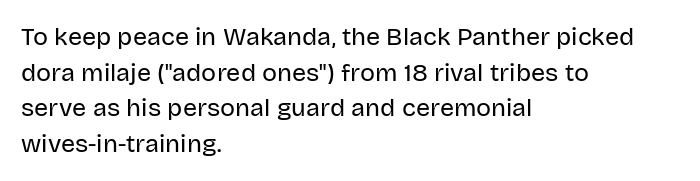
{"italic": "no", "bold": "no", "underline": "no", "align": "left", "line_spacing": "normal", "line_spacing_ratio": 1.43, "letter_spacing": "normal", "letter_spacing_em": 0.0, "glyph_px": 25}
